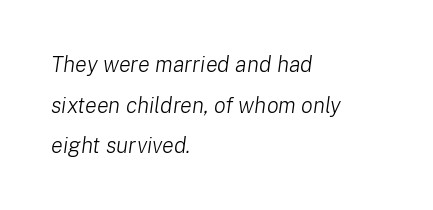
The image shows 22 px text type, italic (leaning right); set left-aligned, line spacing 1.85x, normal letter spacing, not underlined.
